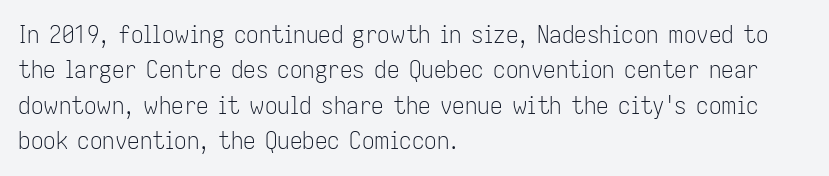
Q: Is the text bold? A: No.
Q: Is the text italic (slanted)? A: No, it is upright.
Q: Is the text underlined? A: No.
Q: How is the paragraph aligned? A: Left-aligned.
Q: Is the spacing between letters normal or unusually wide? A: Normal.
Q: Is the spacing between lines tight, normal or loose? A: Normal.
